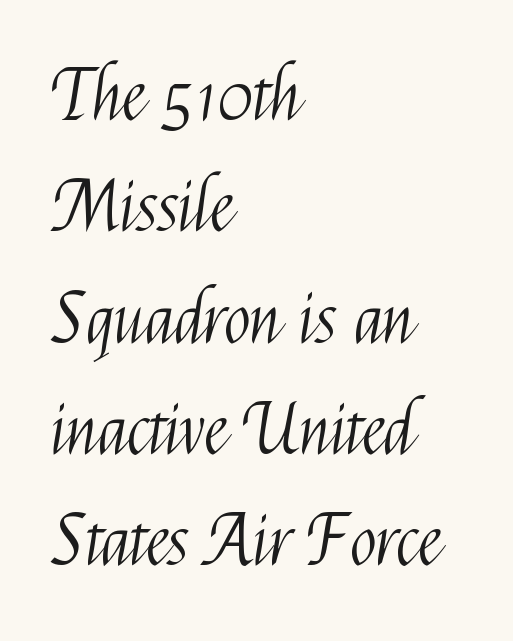
Q: Is the text bold? A: No.
Q: Is the text italic (slanted)? A: Yes.
Q: Is the typeface a serif or a sans-serif typeface? A: Sans-serif.
Q: Is the text underlined? A: No.
Q: How is the paragraph aligned? A: Left-aligned.
Q: Is the spacing between letters normal or unusually wide? A: Normal.
Q: Is the spacing between lines tight, normal or loose? A: Normal.
Q: Width (condensed, normal, or wide)? A: Condensed.
Q: Stroke contrast? A: Medium.
Q: x-height? A: Medium.
Q: Monospaced? A: No.
